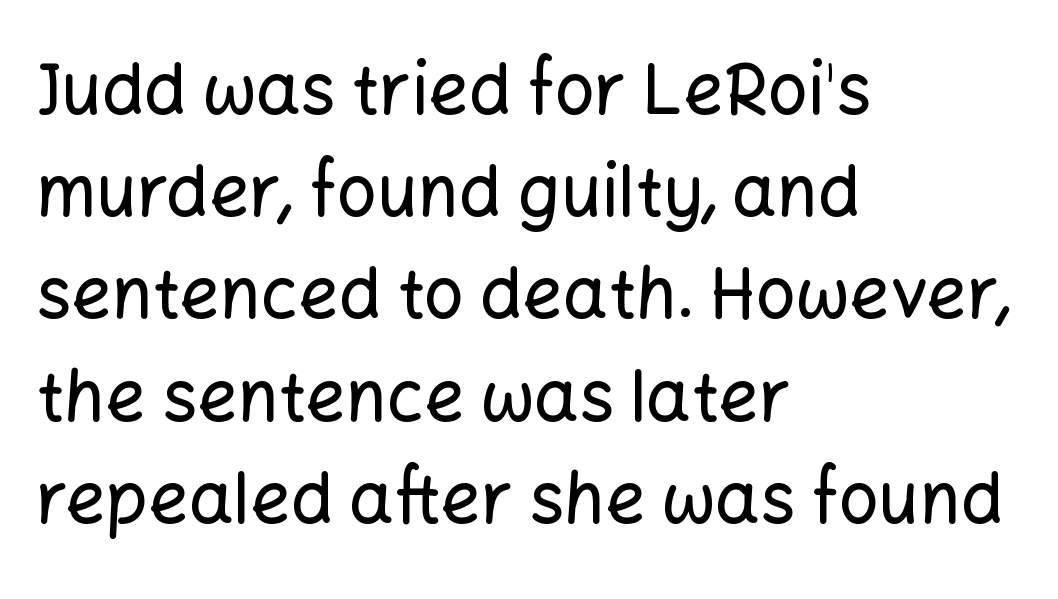
{"serif": "no", "italic": "no", "width": "normal", "stroke_contrast": "low", "x_height": "medium", "monospaced": "no", "underline": "no", "align": "left", "line_spacing": "normal", "line_spacing_ratio": 1.46, "letter_spacing": "normal", "letter_spacing_em": 0.0, "glyph_px": 70}
